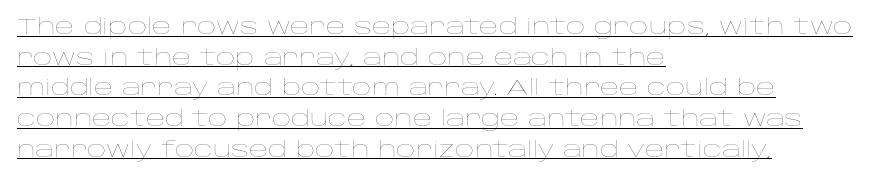
Nothing unusual about the tracking: characters are spaced as the font intends. A normal amount of white space separates one row of letters from the next. No heavy texture on the line: the type isn't bold. Is there any slant? The stems are plumb.
